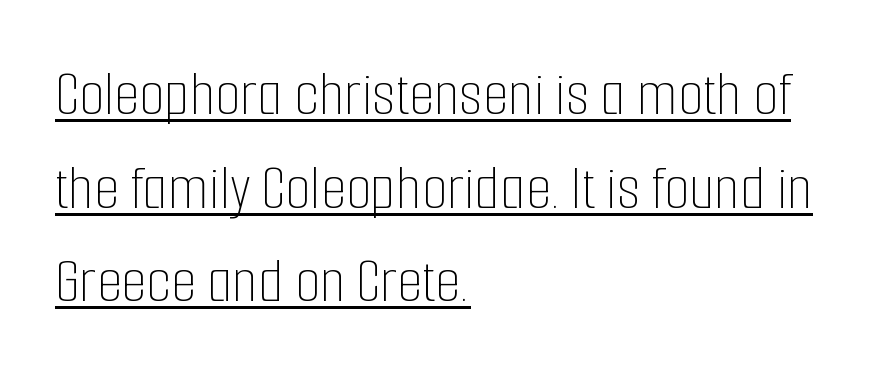
Do the characters align in a grid? No, the font is proportional. This is the regular roman posture of the typeface. Vertically, the passage feels balanced, rows spaced as you'd expect. Every row of glyphs begins at an identical x-position on the left. Underlined type. This is not heavy type; no bold has been used.
